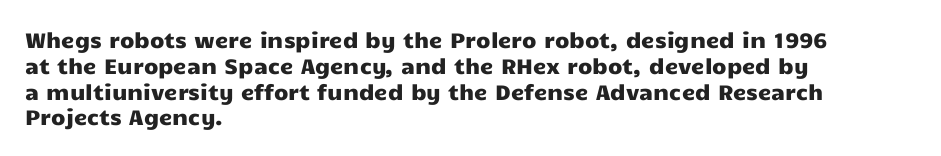
The image shows 21 px text type, upright; set left-aligned, line spacing 1.23x, normal letter spacing, not underlined.
